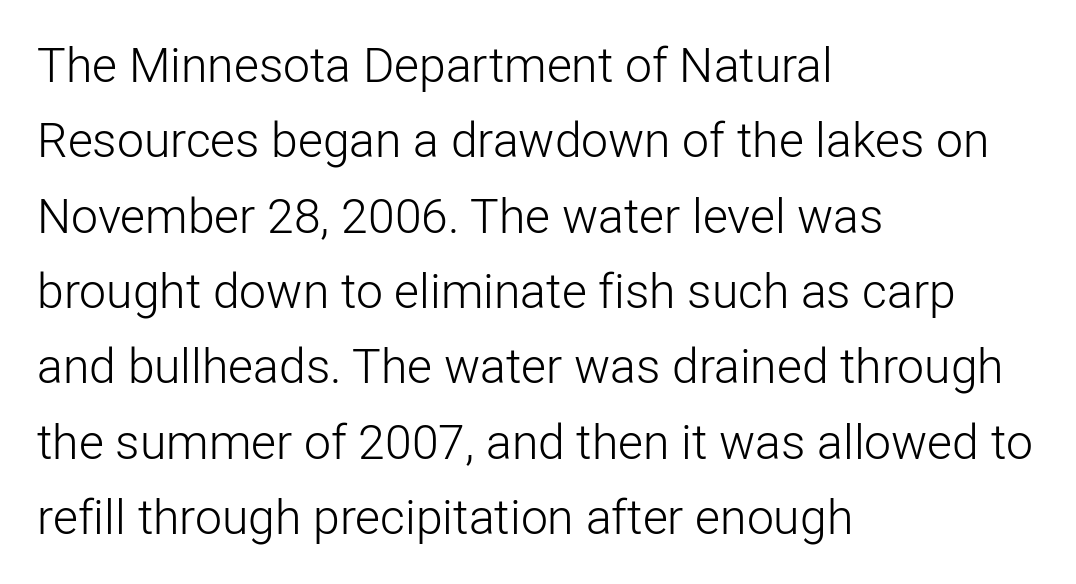
Q: Is the text bold? A: No.
Q: Is the text italic (slanted)? A: No, it is upright.
Q: Is the typeface a serif or a sans-serif typeface? A: Sans-serif.
Q: Is the text underlined? A: No.
Q: How is the paragraph aligned? A: Left-aligned.
Q: Is the spacing between letters normal or unusually wide? A: Normal.
Q: Is the spacing between lines tight, normal or loose? A: Normal.
Q: Width (condensed, normal, or wide)? A: Normal.
Q: Stroke contrast? A: Low.
Q: x-height? A: Medium.
Q: Monospaced? A: No.
